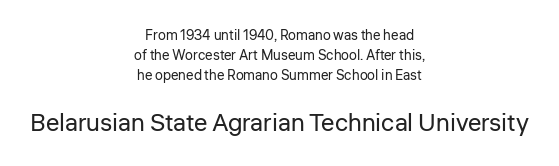
{"italic": "no", "bold": "no", "underline": "no", "align": "center", "line_spacing": "normal", "line_spacing_ratio": 1.42, "letter_spacing": "normal", "letter_spacing_em": 0.0, "larger_block": "second", "size_ratio": 1.79, "glyph_px": 25}
